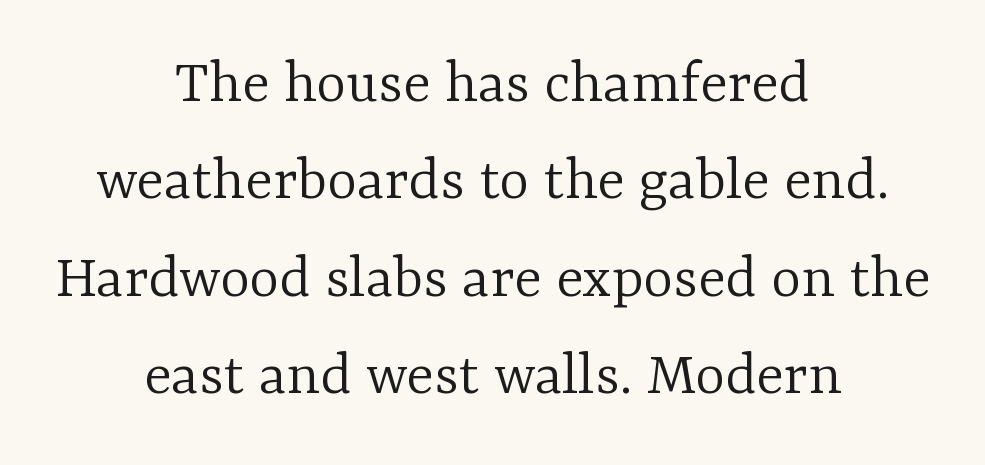
The image shows 64 px light serif type, upright; set centered, normal line spacing (1.52x), normal letter spacing, not underlined; low stroke contrast and a medium x-height.
